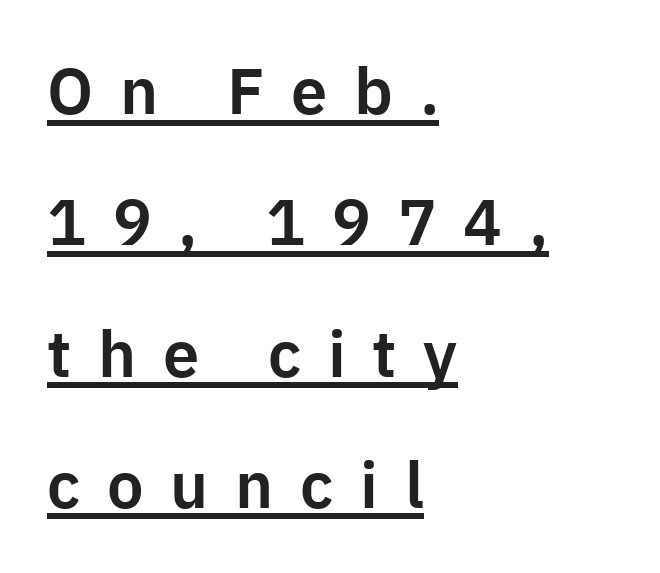
The image shows 65 px sans-serif type, upright; set left-aligned, loose line spacing (2.02x), unusually wide letter spacing (+0.41 em), underlined; low stroke contrast and a medium x-height.
